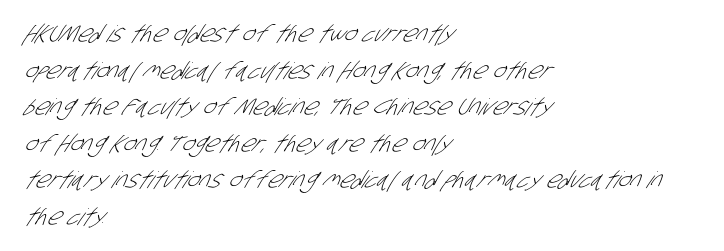
The image shows 23 px text type; set left-aligned, normal line spacing (1.59x), normal letter spacing, not underlined.
